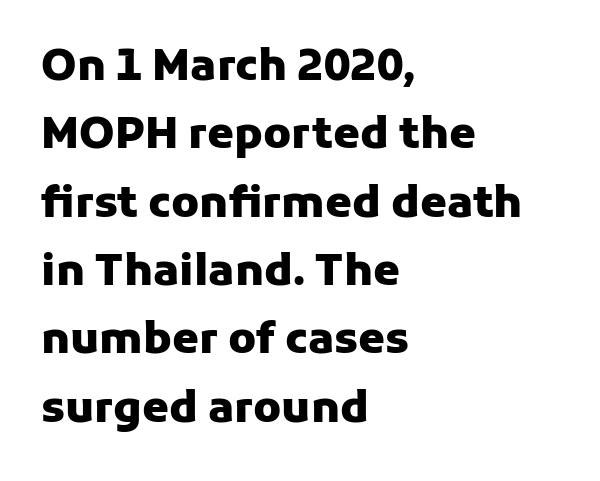
The image shows 43 px heavy sans-serif type, upright; set left-aligned, normal line spacing (1.59x), normal letter spacing, not underlined; low stroke contrast and a medium x-height.
